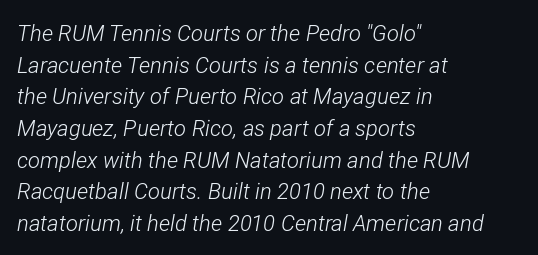
{"italic": "yes", "lean": "right", "slant_degrees": 12, "bold": "no", "underline": "no", "align": "left", "line_spacing": "normal", "line_spacing_ratio": 1.44, "letter_spacing": "normal", "letter_spacing_em": 0.0, "glyph_px": 22}
